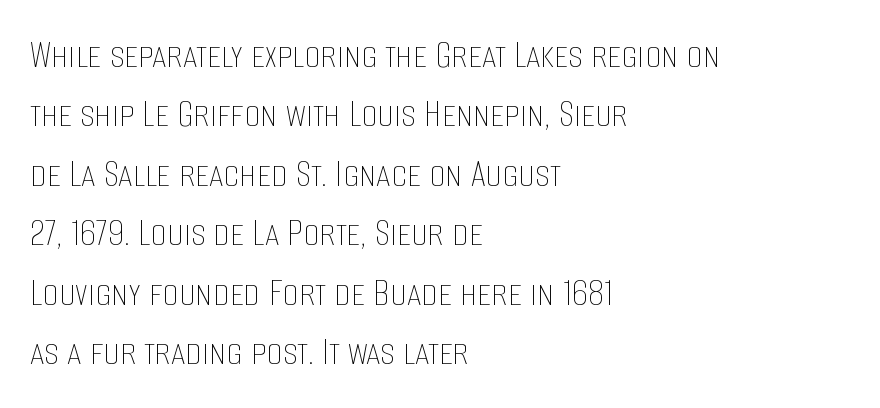
The glyphs are unaccompanied by any horizontal stroke below them. Nope, not italic — everything's standing straight. Visually the block forms a straight wall on the left and a jagged coastline on the right. Think of a printed novel: that variable character pitch is what you see here.
